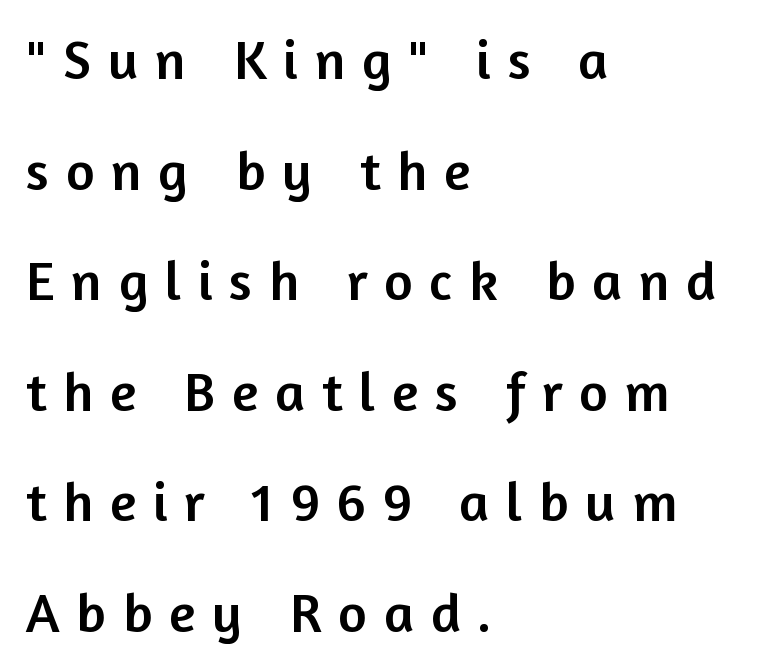
The rag falls on the right side of this text block. Rows of type keep a wide berth in the vertical direction. A bare baseline throughout the passage. This is roman type, the default non-slanted kind.
